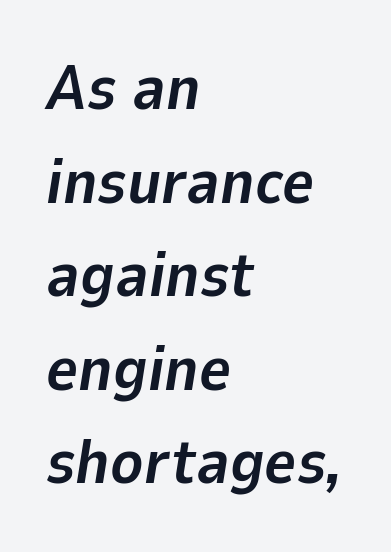
Q: Is the text bold? A: Yes.
Q: Is the text italic (slanted)? A: Yes, it leans right by about 9 degrees.
Q: Is the text underlined? A: No.
Q: How is the paragraph aligned? A: Left-aligned.
Q: Is the spacing between letters normal or unusually wide? A: Normal.
Q: Is the spacing between lines tight, normal or loose? A: Normal.
Q: Width (condensed, normal, or wide)? A: Normal.
Q: Stroke contrast? A: Low.
Q: x-height? A: Medium.
Q: Monospaced? A: No.
